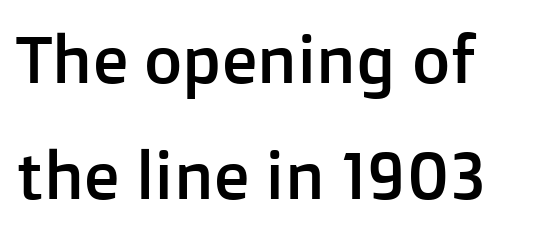
{"serif": "no", "italic": "no", "width": "normal", "stroke_contrast": "low", "x_height": "medium", "monospaced": "no", "underline": "no", "align": "left", "line_spacing_ratio": 1.76, "letter_spacing": "normal", "letter_spacing_em": 0.0, "glyph_px": 66}
